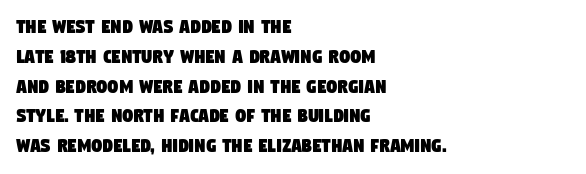
Q: Is the text underlined? A: No.
Q: How is the paragraph aligned? A: Left-aligned.
Q: Is the spacing between letters normal or unusually wide? A: Normal.
Q: Is the spacing between lines tight, normal or loose? A: Normal.
